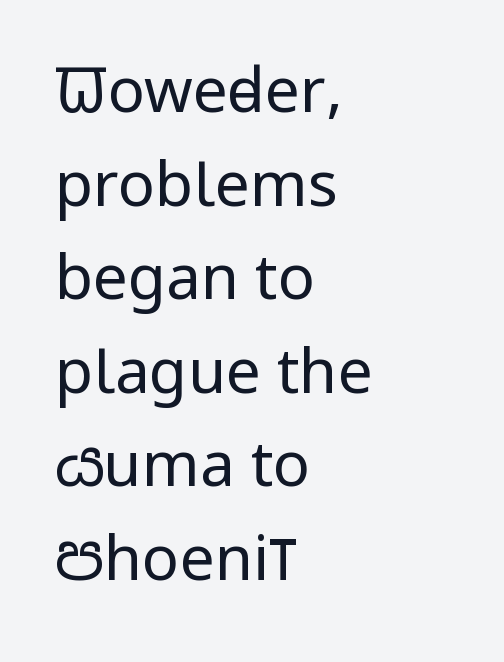
The image shows 62 px regular-weight, condensed sans-serif type, upright; set left-aligned, normal line spacing (1.51x), normal letter spacing, not underlined; low stroke contrast and a large x-height.
